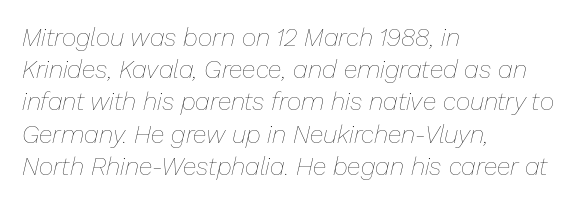
The letterforms sit at book weight or below. The area under the type is left untouched. Teacher's note: observe the even left margin — that is flush-left alignment. Italic? Definitely — the glyphs are oblique. The letterforms sit shoulder to shoulder at normal distance. Regarding leading, the lines here are spaced in the standard way.
